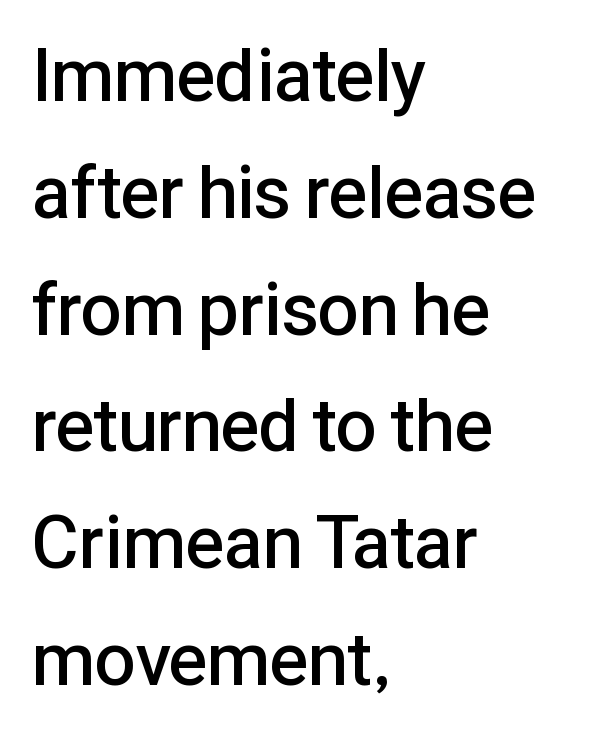
The leading is moderate, giving the passage an even texture. The letters sit at their default tracking, neither squeezed nor spread. Notice how the passage keeps a crisp vertical edge on the left only. Beneath every word, the page is bare. In terms of letterform style, serifs are entirely absent. The letters stand straight up with perfectly vertical stems.
